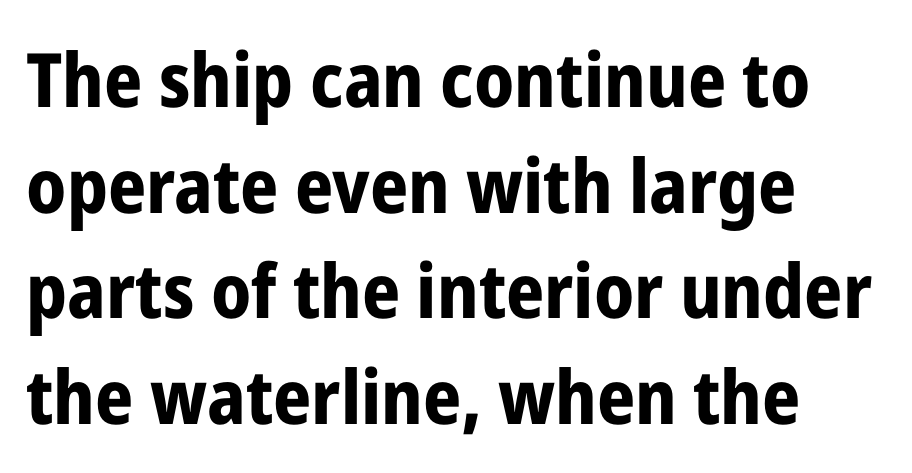
You could call the tracking neutral — neither tight nor loose. Ordinary non-slanted type is in use. Nobody drew a line under any word here. Each letter keeps its own natural width here, so spacing adapts to shape.
